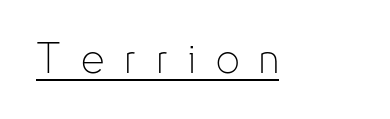
{"serif": "no", "italic": "no", "bold": "no", "weight": "thin", "width": "condensed", "stroke_contrast": "low", "x_height": "small", "monospaced": "no", "underline": "yes", "letter_spacing": "wide", "letter_spacing_em": 0.47, "glyph_px": 42}
